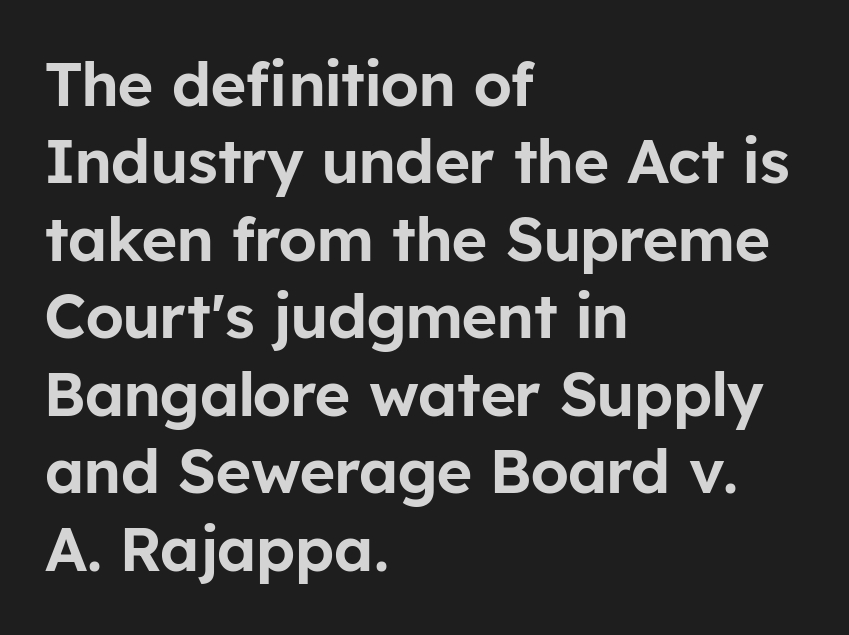
A sans-serif font was chosen for this passage. The rendering anchors every line to the left-hand side. Posture: straight, roman, zero tilt. Between one letter and the next there's only the usual sliver of space.
